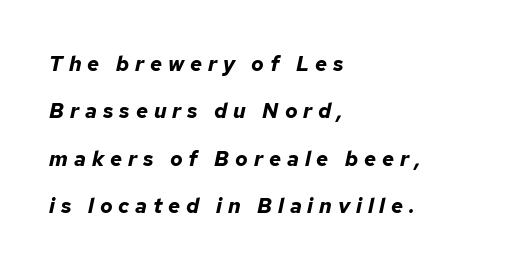
{"italic": "yes", "lean": "right", "slant_degrees": 12, "bold": "yes", "underline": "no", "align": "left", "line_spacing": "loose", "line_spacing_ratio": 2.26, "letter_spacing": "wide", "letter_spacing_em": 0.28, "glyph_px": 21}
